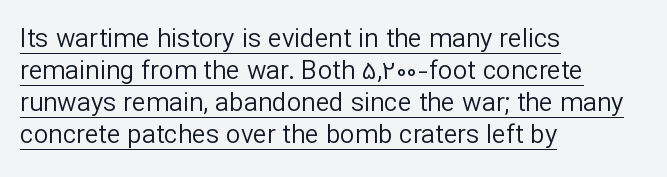
The image shows 26 px text type, upright; set left-aligned, line spacing 1.23x, normal letter spacing, underlined.
